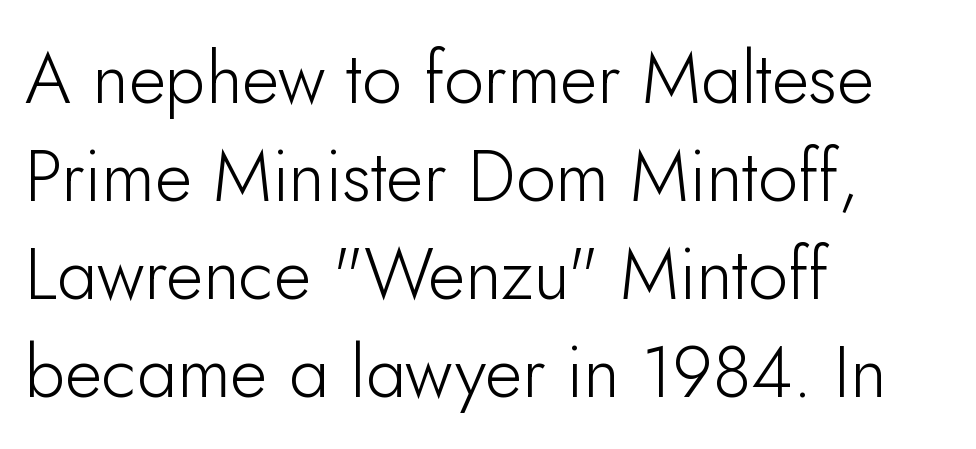
The image shows 72 px light sans-serif type, upright; set left-aligned, normal line spacing (1.36x), normal letter spacing, not underlined; low stroke contrast and a small x-height.
